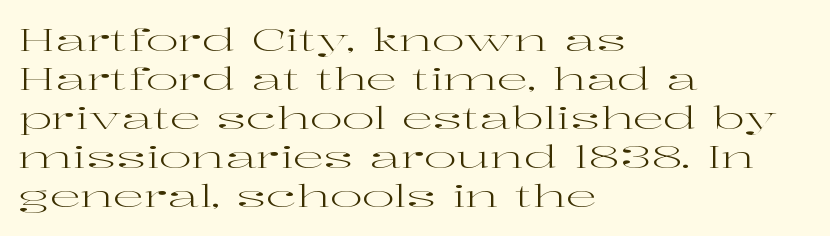
The font is comparable to plain body text, perhaps lighter. Check under the words: just untouched page. Summary of vertical rhythm: regular, with standard interline spacing. Short and long lines alike share a common starting point at left.
